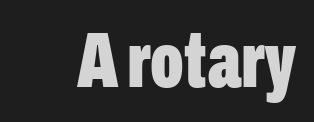
Q: Is the text bold? A: Yes.
Q: Is the text italic (slanted)? A: No, it is upright.
Q: Is the typeface a serif or a sans-serif typeface? A: Sans-serif.
Q: Is the text underlined? A: No.
Q: Is the spacing between letters normal or unusually wide? A: Normal.
Q: Width (condensed, normal, or wide)? A: Condensed.
Q: Stroke contrast? A: Low.
Q: x-height? A: Medium.
Q: Monospaced? A: No.
